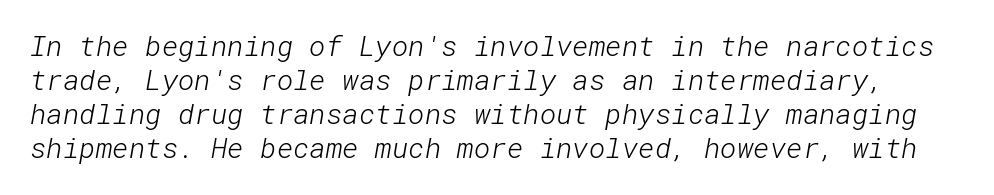
{"serif": "no", "bold": "no", "weight": "light", "width": "normal", "stroke_contrast": "low", "x_height": "medium", "underline": "no", "line_spacing_ratio": 1.21, "letter_spacing": "normal", "letter_spacing_em": 0.0, "glyph_px": 28}
